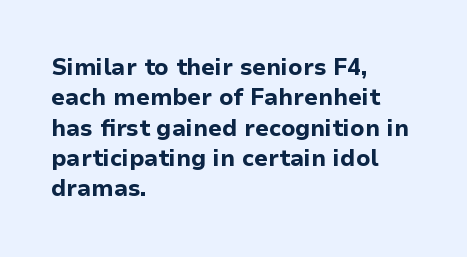
Each word holds together tightly as a unit, with standard inter-letter gaps. Typeset ragged right — the left edge is the straight one. Has an underline been added? It has not. The passage shown stacks its lines at a standard gap. A typesetter would mark this as roman, not italic. The passage shown is emphatically bold.
